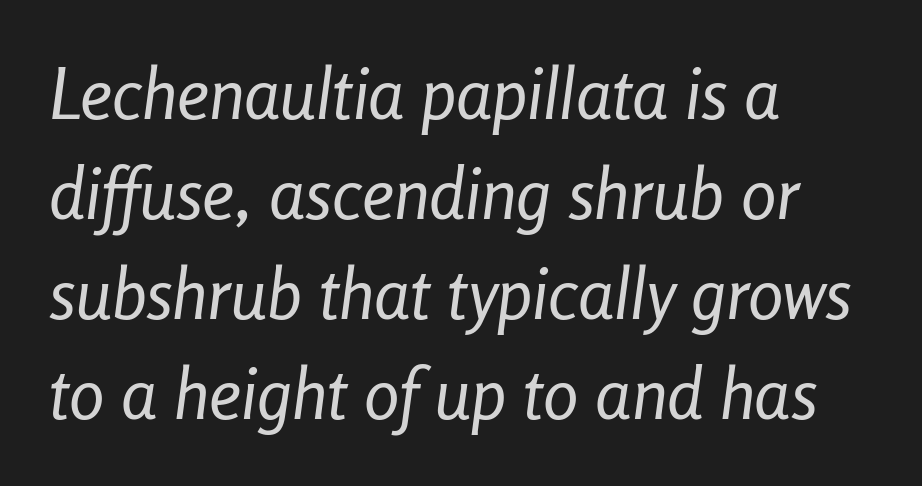
{"italic": "yes", "lean": "right", "slant_degrees": 8, "bold": "no", "weight": "regular", "width": "condensed", "stroke_contrast": "low", "x_height": "medium", "monospaced": "no", "underline": "no", "align": "left", "line_spacing": "normal", "line_spacing_ratio": 1.41, "letter_spacing": "normal", "letter_spacing_em": 0.0, "glyph_px": 71}
